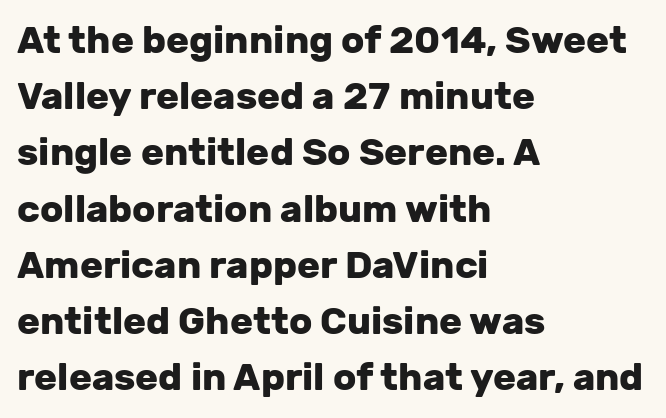
The image shows 38 px heavy sans-serif type, upright; set left-aligned, normal line spacing (1.48x), normal letter spacing, not underlined; low stroke contrast and a medium x-height.
